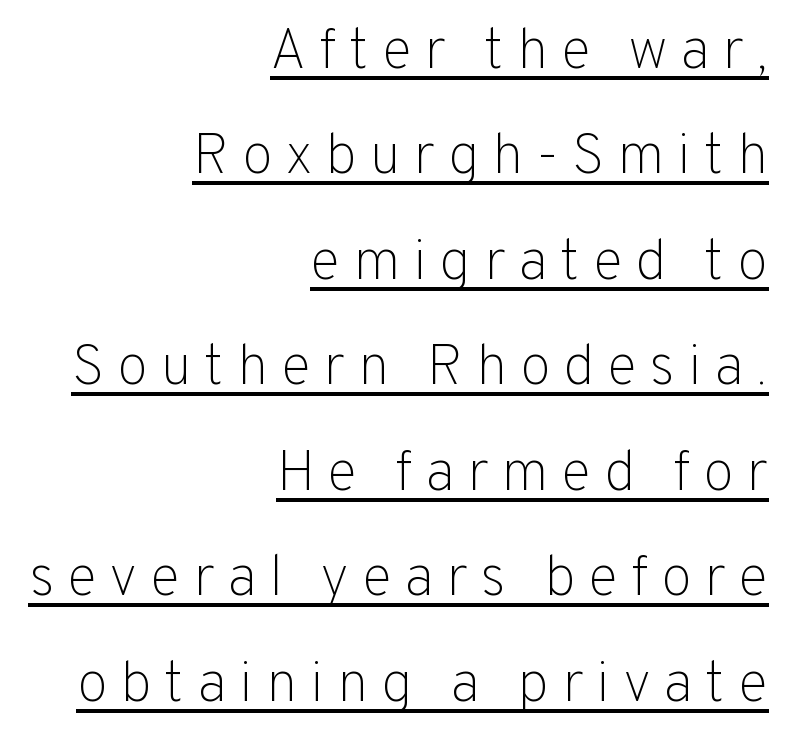
Q: Is the text bold? A: No.
Q: Is the text italic (slanted)? A: No, it is upright.
Q: Is the typeface a serif or a sans-serif typeface? A: Sans-serif.
Q: Is the text underlined? A: Yes.
Q: How is the paragraph aligned? A: Right-aligned.
Q: Is the spacing between letters normal or unusually wide? A: Unusually wide.
Q: Width (condensed, normal, or wide)? A: Normal.
Q: Stroke contrast? A: Low.
Q: x-height? A: Medium.
Q: Monospaced? A: No.
